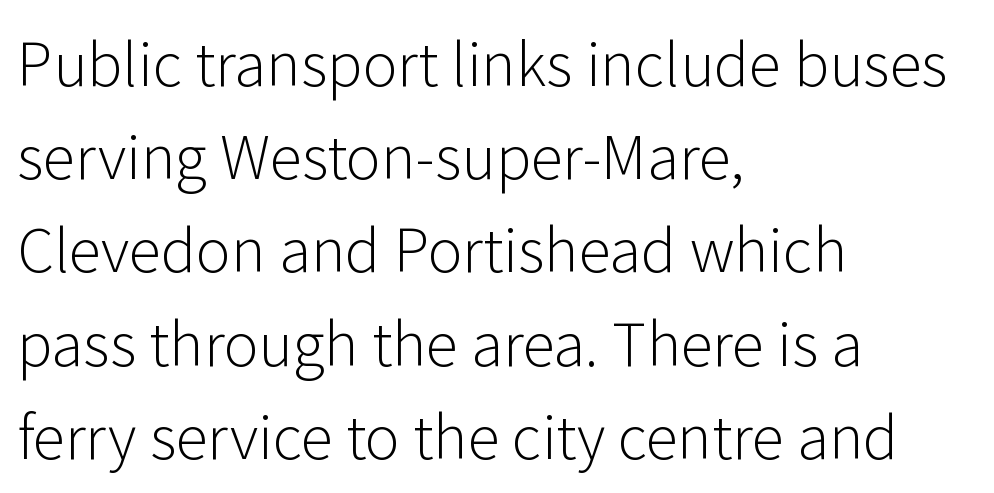
{"serif": "no", "italic": "no", "bold": "no", "weight": "light", "width": "normal", "stroke_contrast": "low", "x_height": "medium", "monospaced": "no", "underline": "no", "align": "left", "line_spacing": "normal", "line_spacing_ratio": 1.58, "letter_spacing": "normal", "letter_spacing_em": 0.0, "glyph_px": 59}
